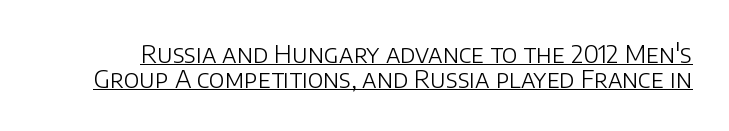
One glance says dense: line gaps are narrower than usual. Weight: in the light-to-regular range. Quick note: not italic, upright. A baseline rule has been typeset under these characters. This rendering leaves character spacing at its baseline value.
